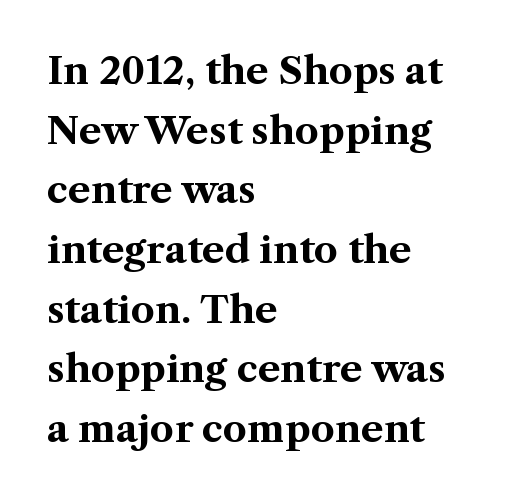
The image shows 38 px bold serif type, upright; set left-aligned, normal line spacing (1.57x), normal letter spacing, not underlined; medium stroke contrast and a medium x-height.
